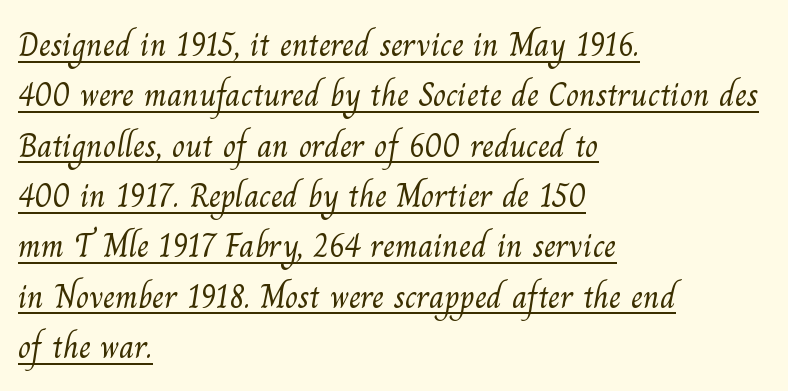
The image shows 34 px light serif type; set left-aligned, normal line spacing (1.48x), normal letter spacing, underlined; medium stroke contrast and a small x-height.
